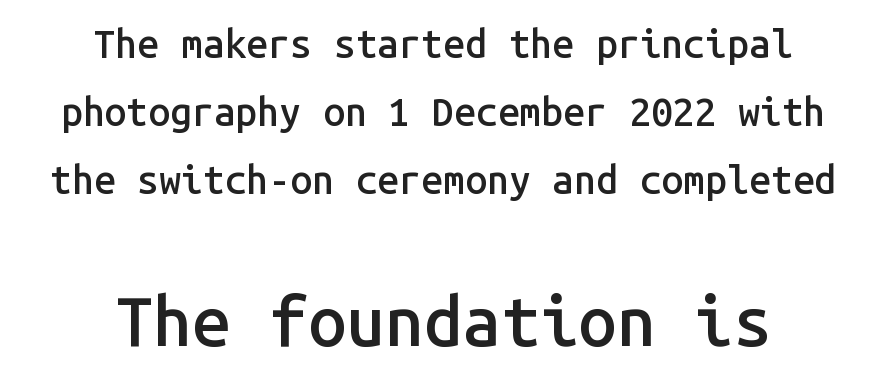
The tracking reads as untouched default to a designer's eye. These words are printed semibold, heavier than regular yet not bold. The paragraph has two soft edges and a firm central axis. Is this a fixed-width face? Yes — each glyph sits in an identical cell. Stroke terminals: plain, sans-serif.
